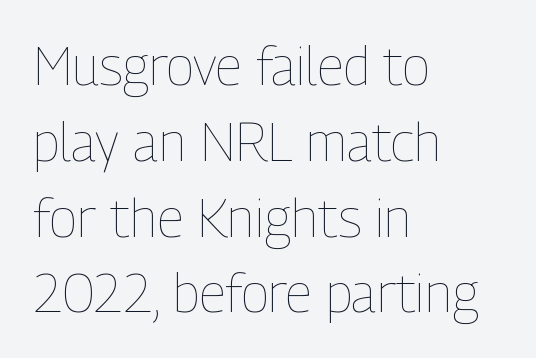
Q: Is the text bold? A: No.
Q: Is the text italic (slanted)? A: No, it is upright.
Q: Is the text underlined? A: No.
Q: How is the paragraph aligned? A: Left-aligned.
Q: Is the spacing between letters normal or unusually wide? A: Normal.
Q: Is the spacing between lines tight, normal or loose? A: Normal.
Q: Width (condensed, normal, or wide)? A: Condensed.
Q: Stroke contrast? A: Low.
Q: x-height? A: Medium.
Q: Monospaced? A: No.
